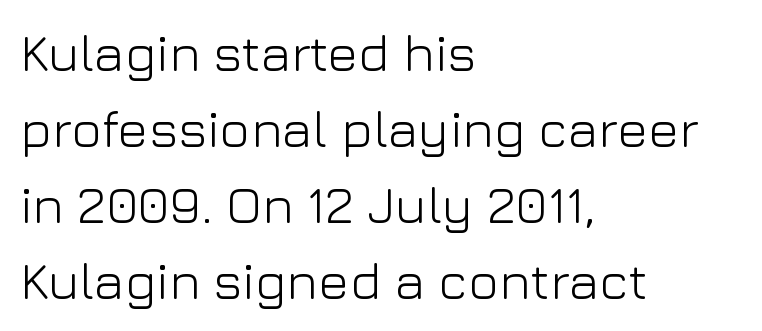
{"serif": "no", "italic": "no", "bold": "no", "weight": "light", "width": "normal", "stroke_contrast": "low", "x_height": "medium", "monospaced": "no", "underline": "no", "align": "left", "line_spacing": "normal", "line_spacing_ratio": 1.46, "letter_spacing": "normal", "letter_spacing_em": 0.0, "glyph_px": 52}
